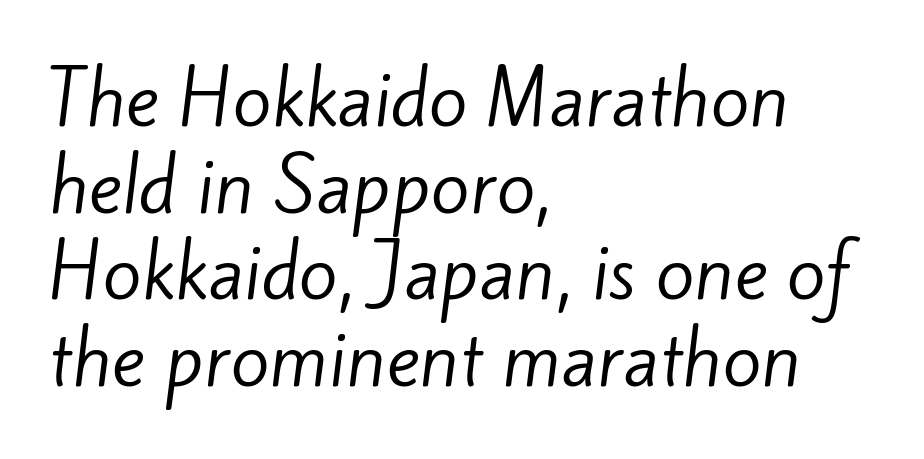
Q: Is the text bold? A: No.
Q: Is the typeface a serif or a sans-serif typeface? A: Sans-serif.
Q: Is the text underlined? A: No.
Q: How is the paragraph aligned? A: Left-aligned.
Q: Is the spacing between letters normal or unusually wide? A: Normal.
Q: Width (condensed, normal, or wide)? A: Normal.
Q: Stroke contrast? A: Low.
Q: x-height? A: Small.
Q: Monospaced? A: No.
